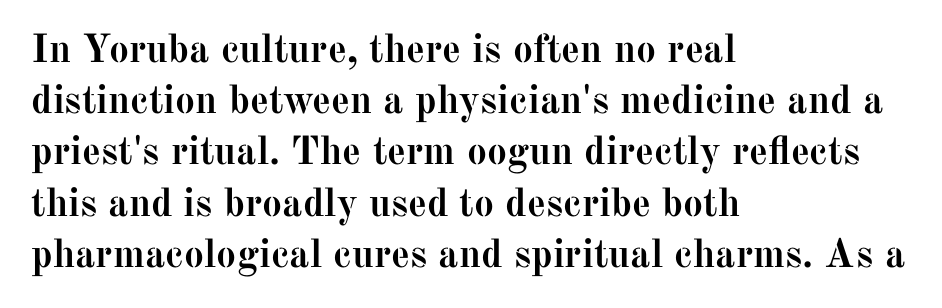
{"serif": "yes", "italic": "no", "bold": "yes", "weight": "semibold", "width": "normal", "stroke_contrast": "medium", "x_height": "medium", "monospaced": "no", "underline": "no", "align": "left", "line_spacing": "normal", "line_spacing_ratio": 1.28, "letter_spacing": "normal", "letter_spacing_em": 0.0, "glyph_px": 40}
